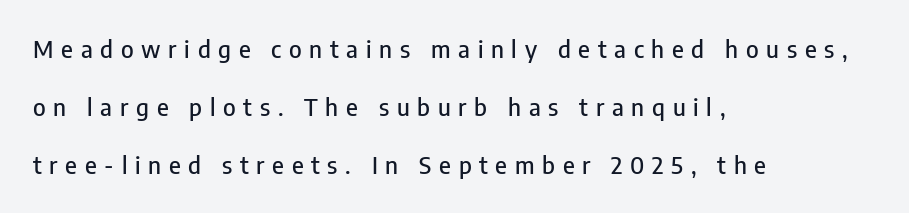
The image shows 24 px text type, upright; set left-aligned, loose line spacing (2.41x), unusually wide letter spacing (+0.32 em), not underlined.
